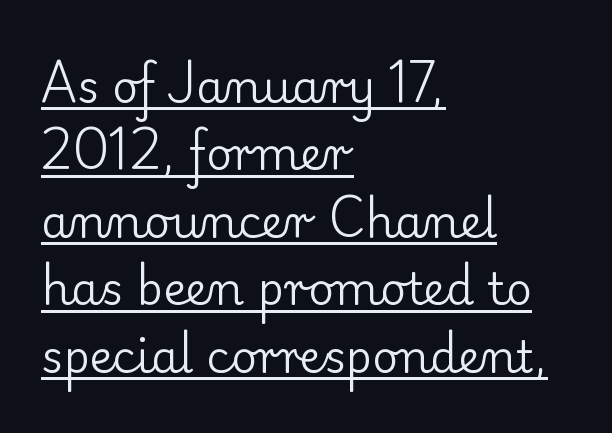
Look at the bottom of the vertical strokes: they flare into serifs here. Weight: in the light-to-regular range. Looks like regular typesetting: each glyph gets only the width it needs. Italic? Not at all — the glyphs are vertical.
